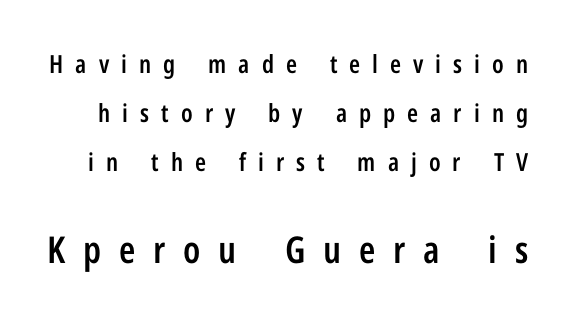
The image shows 37 px semibold, condensed sans-serif type, upright; set loose line spacing (1.96x), unusually wide letter spacing (+0.48 em), not underlined; the second (bottom) block is 1.48x larger; low stroke contrast and a medium x-height.
